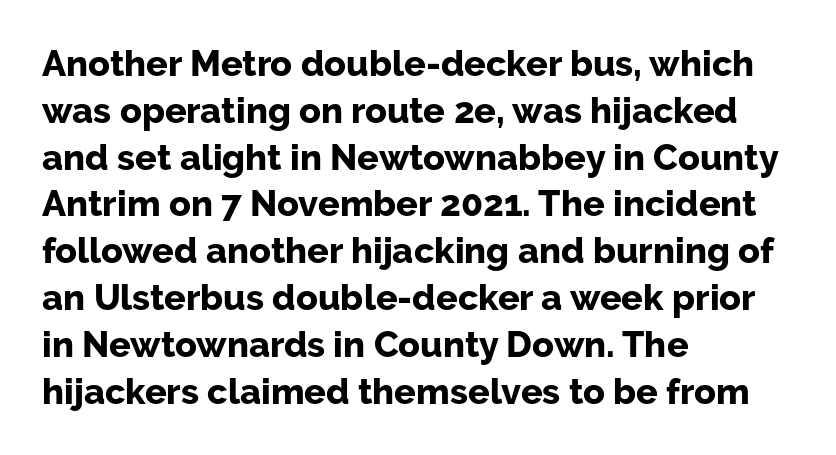
This sample uses plain, unmodified letter spacing. The paragraph shown leans on its left margin. The rendering shows plain stroke endings on the letterforms — a sans-serif design. Lines of text with bare space underneath. What weight is shown? A full bold with thick strokes. The rows are spaced the way most documents space them.
